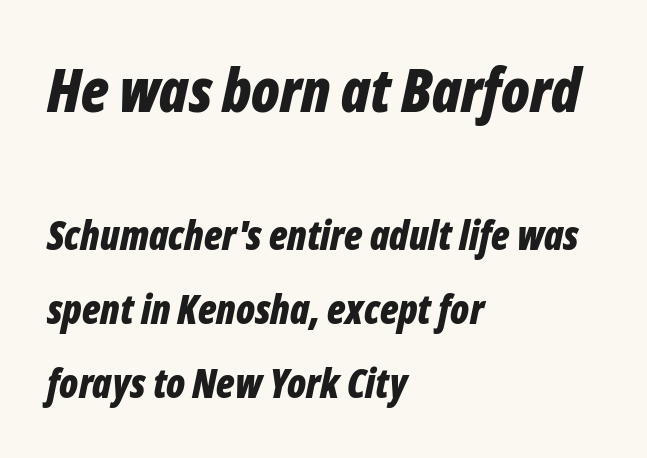
Q: Is the text bold? A: Yes.
Q: Is the text italic (slanted)? A: Yes, it leans right by about 12 degrees.
Q: Is the text underlined? A: No.
Q: How is the paragraph aligned? A: Left-aligned.
Q: Is the spacing between letters normal or unusually wide? A: Normal.
Q: Which block of text is set in a larger size, the first (top) or the second (bottom)? A: The first (top) one.
Q: Width (condensed, normal, or wide)? A: Condensed.
Q: Stroke contrast? A: Low.
Q: x-height? A: Medium.
Q: Monospaced? A: No.
